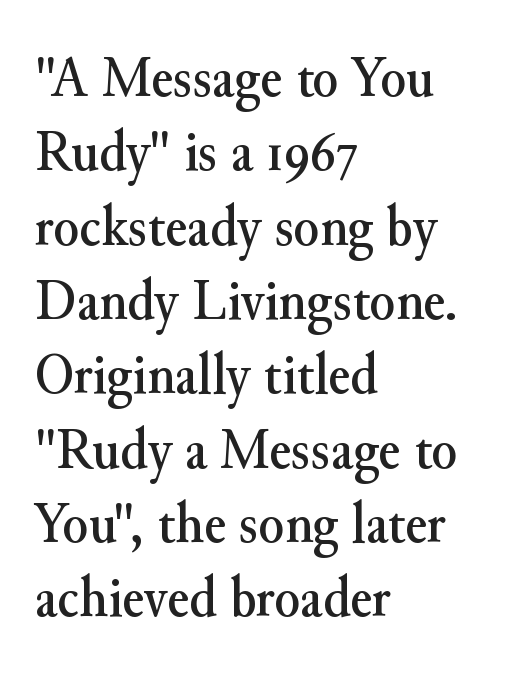
Q: Is the text italic (slanted)? A: No, it is upright.
Q: Is the typeface a serif or a sans-serif typeface? A: Serif.
Q: Is the text underlined? A: No.
Q: How is the paragraph aligned? A: Left-aligned.
Q: Is the spacing between letters normal or unusually wide? A: Normal.
Q: Is the spacing between lines tight, normal or loose? A: Normal.
Q: Width (condensed, normal, or wide)? A: Normal.
Q: Stroke contrast? A: Medium.
Q: x-height? A: Small.
Q: Monospaced? A: No.
